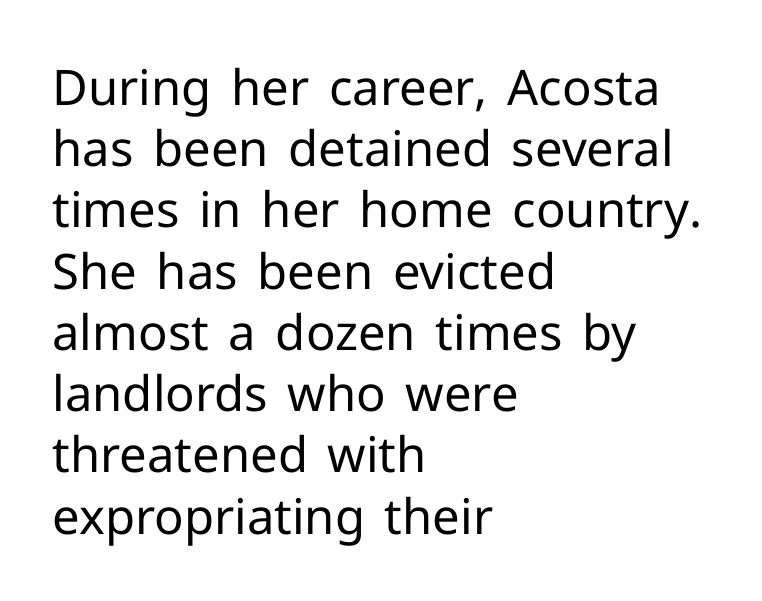
Q: Is the text bold? A: No.
Q: Is the text italic (slanted)? A: No, it is upright.
Q: Is the typeface a serif or a sans-serif typeface? A: Sans-serif.
Q: Is the text underlined? A: No.
Q: How is the paragraph aligned? A: Left-aligned.
Q: Is the spacing between letters normal or unusually wide? A: Normal.
Q: Is the spacing between lines tight, normal or loose? A: Normal.
Q: Width (condensed, normal, or wide)? A: Normal.
Q: Stroke contrast? A: Low.
Q: x-height? A: Medium.
Q: Monospaced? A: No.
